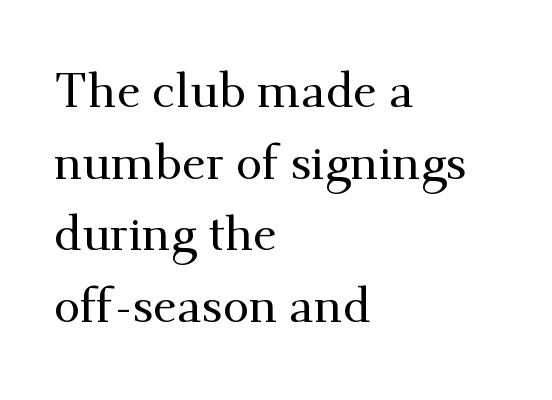
{"serif": "yes", "italic": "no", "width": "normal", "stroke_contrast": "medium", "x_height": "small", "monospaced": "no", "underline": "no", "align": "left", "line_spacing": "normal", "line_spacing_ratio": 1.49, "letter_spacing": "normal", "letter_spacing_em": 0.0, "glyph_px": 48}
